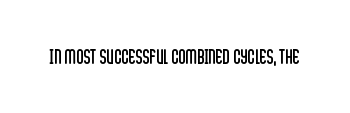
Posture: upright roman. Short note: letters normally spaced. The weight would be labelled regular, book, light, or lighter still. Lines of text with bare space underneath.
